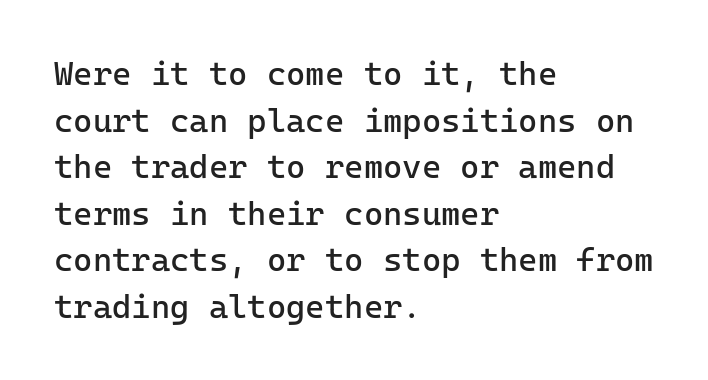
{"serif": "no", "italic": "no", "bold": "no", "weight": "regular", "width": "normal", "stroke_contrast": "low", "x_height": "medium", "monospaced": "yes", "underline": "no", "align": "left", "line_spacing": "normal", "line_spacing_ratio": 1.41, "letter_spacing": "normal", "letter_spacing_em": 0.0, "glyph_px": 33}
